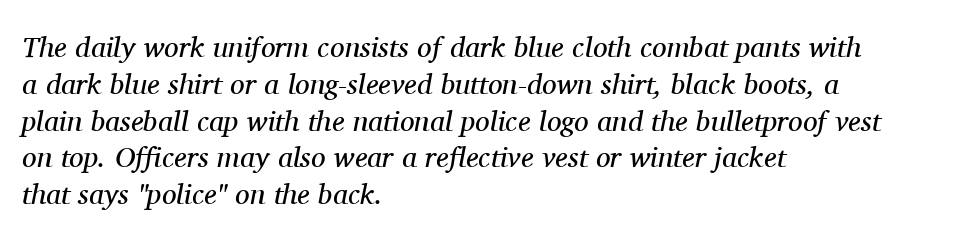
The image shows 29 px regular-weight serif type, italic (leaning right); set left-aligned, normal line spacing (1.27x), normal letter spacing, not underlined; medium stroke contrast and a medium x-height.
